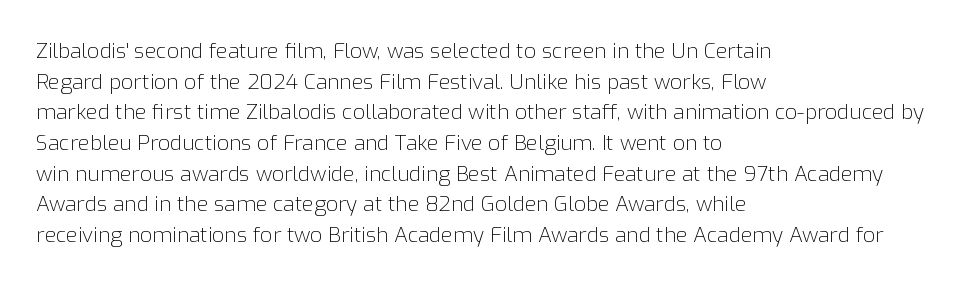
The image shows 21 px text type, upright; set left-aligned, normal line spacing (1.46x), normal letter spacing, not underlined.
